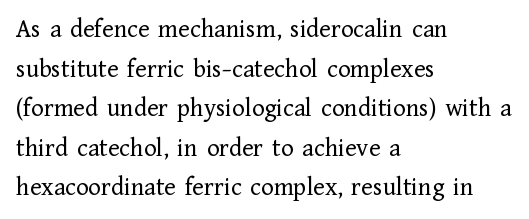
The block of text has a typical density, with ordinary space between rows. The line texture is even and compact thanks to regular tracking. Nothing heavy about these letters — not bold at all. Which margin do the lines hug? The left one — the right edge is uneven.
